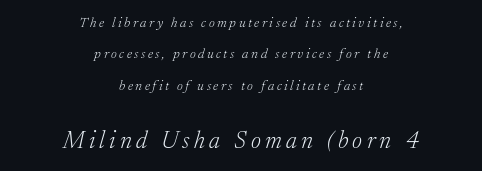
Every row of glyphs is offset so its center matches the block's center. Nothing heavy about these letters — not bold at all. If you squint, the bottom block still reads clearly — it's the larger of the two. This block would shrink considerably if given ordinary leading; it's expanded now. Check the space under the baseline: it is left empty.
